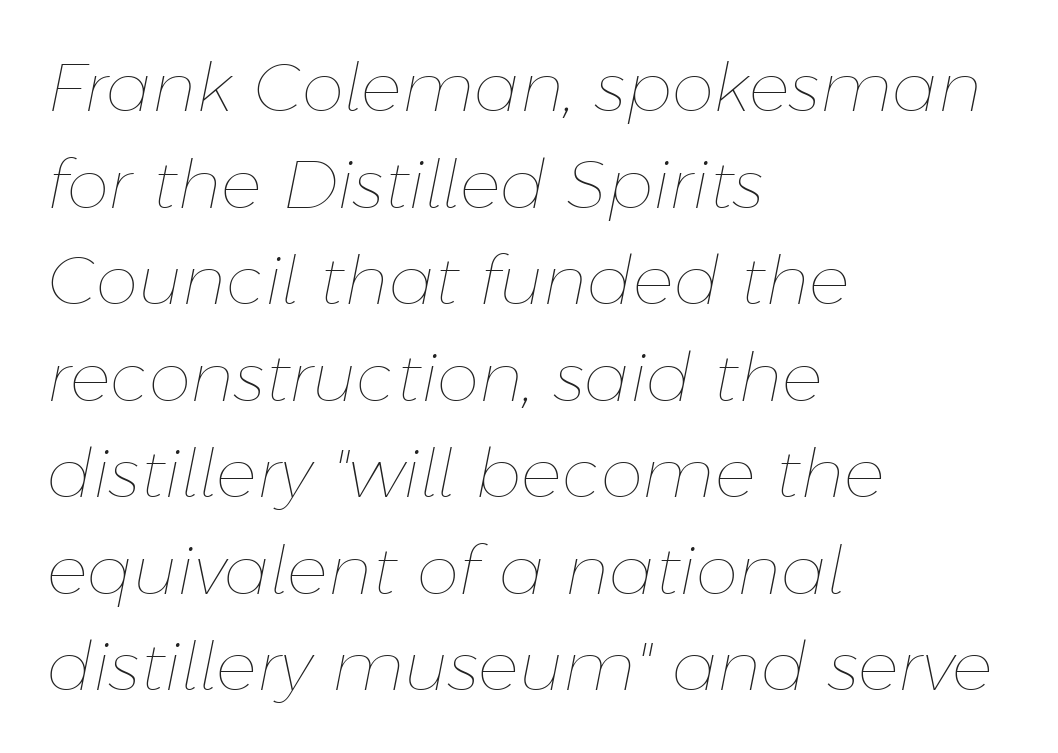
The rag falls on the right side of this text block. Heft: none added — not bold. Beneath every word, the page is bare. Compared with typical paragraphs, the rows here are spaced about the same. The tracking reads as untouched default to a designer's eye. When letters slant like this, we call the style italic.
